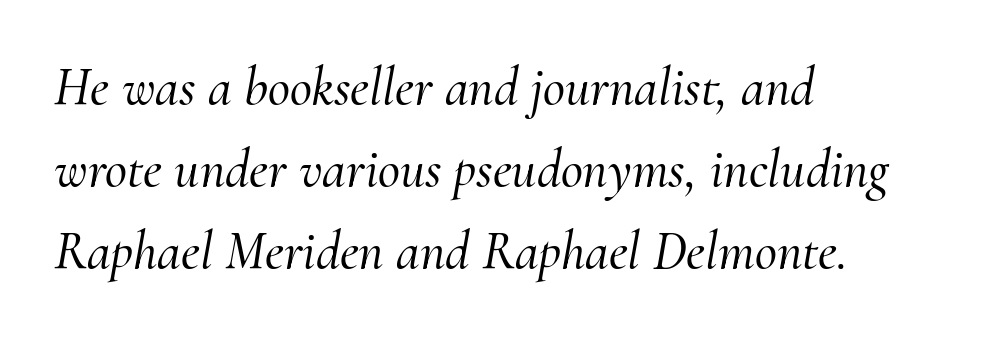
Q: Is the text italic (slanted)? A: Yes, it leans right by about 10 degrees.
Q: Is the typeface a serif or a sans-serif typeface? A: Serif.
Q: Is the text underlined? A: No.
Q: How is the paragraph aligned? A: Left-aligned.
Q: Is the spacing between letters normal or unusually wide? A: Normal.
Q: Is the spacing between lines tight, normal or loose? A: Normal.
Q: Width (condensed, normal, or wide)? A: Normal.
Q: Stroke contrast? A: Medium.
Q: x-height? A: Small.
Q: Monospaced? A: No.
